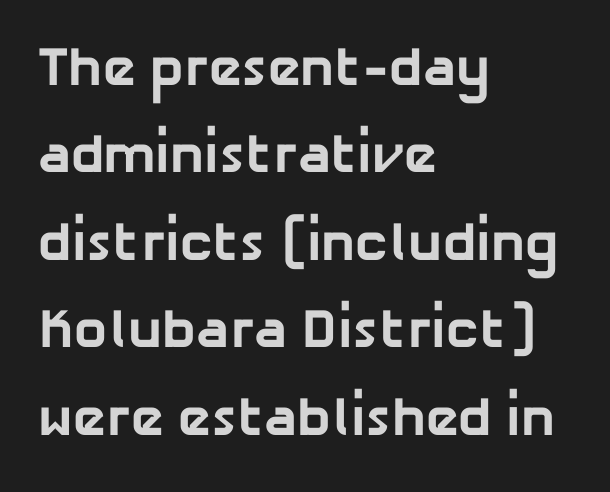
{"serif": "no", "bold": "yes", "weight": "bold", "width": "normal", "stroke_contrast": "low", "x_height": "medium", "monospaced": "no", "underline": "no", "align": "left", "line_spacing": "normal", "line_spacing_ratio": 1.59, "letter_spacing": "normal", "letter_spacing_em": 0.0, "glyph_px": 55}
